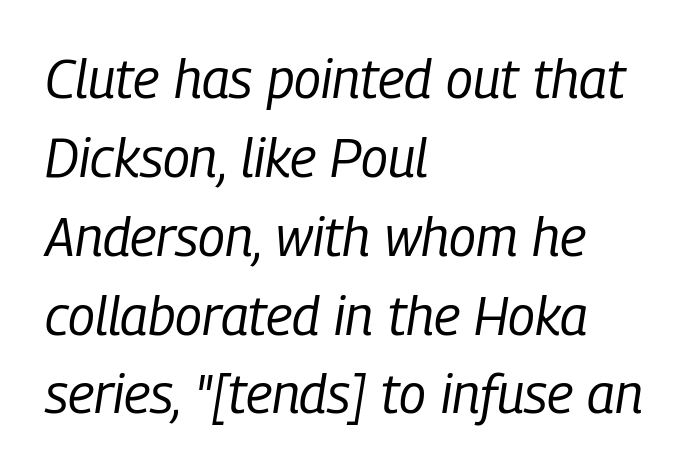
Q: Is the text bold? A: No.
Q: Is the text italic (slanted)? A: Yes, it leans right by about 9 degrees.
Q: Is the text underlined? A: No.
Q: How is the paragraph aligned? A: Left-aligned.
Q: Is the spacing between letters normal or unusually wide? A: Normal.
Q: Is the spacing between lines tight, normal or loose? A: Normal.
Q: Width (condensed, normal, or wide)? A: Condensed.
Q: Stroke contrast? A: Low.
Q: x-height? A: Medium.
Q: Monospaced? A: No.
